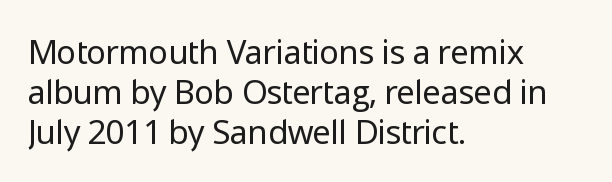
The face used here is proportionally spaced, like ordinary book or web type. The tracking reads as untouched default to a designer's eye. Style check: upright. The lines are quadded left.
